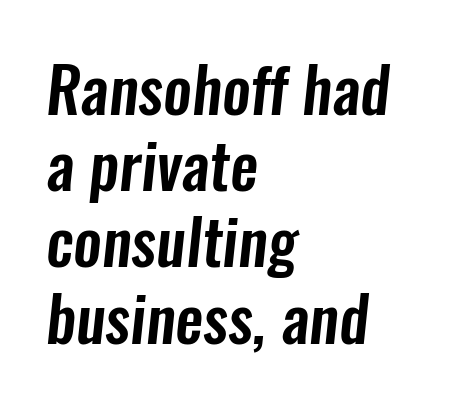
Q: Is the typeface a serif or a sans-serif typeface? A: Sans-serif.
Q: Is the text underlined? A: No.
Q: How is the paragraph aligned? A: Left-aligned.
Q: Is the spacing between letters normal or unusually wide? A: Normal.
Q: Width (condensed, normal, or wide)? A: Condensed.
Q: Stroke contrast? A: Low.
Q: x-height? A: Medium.
Q: Monospaced? A: No.
